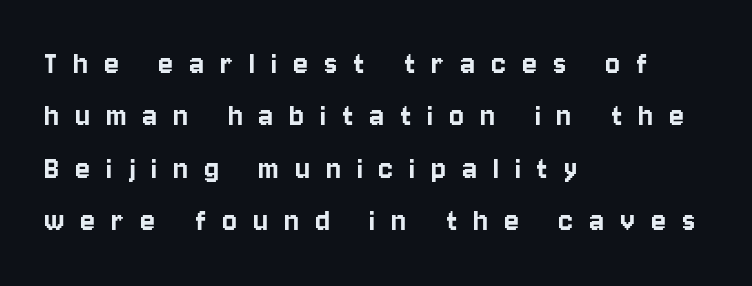
The image shows 34 px condensed sans-serif type, upright; set left-aligned, normal line spacing (1.54x), unusually wide letter spacing (+0.48 em), not underlined; low stroke contrast and a large x-height.
